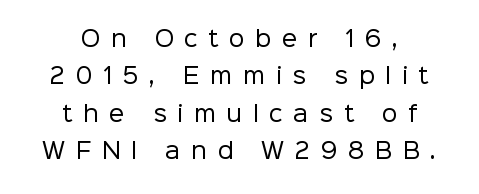
The image shows 22 px text type, upright; set centered, normal line spacing (1.7x), unusually wide letter spacing (+0.48 em), not underlined.
